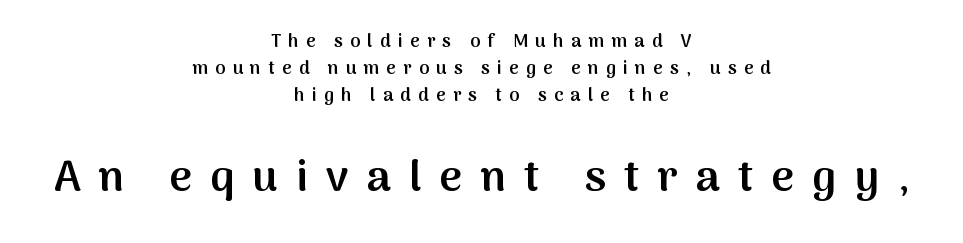
Q: Is the text bold? A: Semi-bold.
Q: Is the text italic (slanted)? A: No, it is upright.
Q: Is the typeface a serif or a sans-serif typeface? A: Sans-serif.
Q: Is the text underlined? A: No.
Q: How is the paragraph aligned? A: Centered.
Q: Is the spacing between letters normal or unusually wide? A: Unusually wide.
Q: Is the spacing between lines tight, normal or loose? A: Normal.
Q: Which block of text is set in a larger size, the first (top) or the second (bottom)? A: The second (bottom) one.
Q: Width (condensed, normal, or wide)? A: Normal.
Q: Stroke contrast? A: Medium.
Q: x-height? A: Medium.
Q: Monospaced? A: No.
